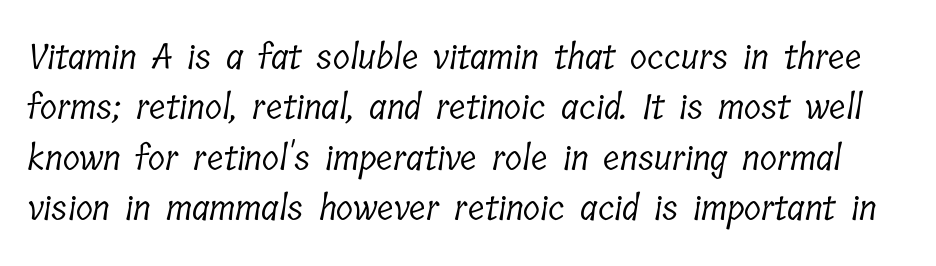
{"serif": "yes", "bold": "no", "weight": "light", "width": "condensed", "stroke_contrast": "low", "x_height": "medium", "monospaced": "no", "underline": "no", "line_spacing": "normal", "line_spacing_ratio": 1.44, "letter_spacing": "normal", "letter_spacing_em": 0.0, "glyph_px": 35}
